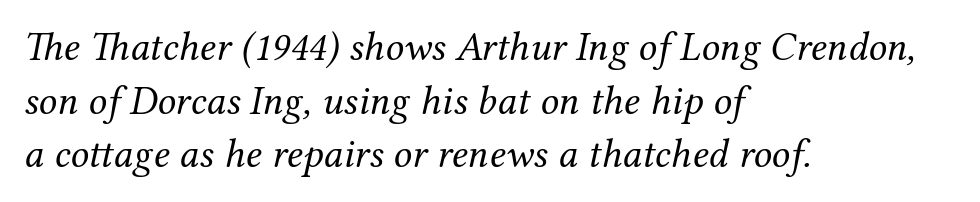
Q: Is the text bold? A: No.
Q: Is the text italic (slanted)? A: Yes, it leans right by about 12 degrees.
Q: Is the typeface a serif or a sans-serif typeface? A: Serif.
Q: Is the text underlined? A: No.
Q: How is the paragraph aligned? A: Left-aligned.
Q: Is the spacing between letters normal or unusually wide? A: Normal.
Q: Is the spacing between lines tight, normal or loose? A: Normal.
Q: Width (condensed, normal, or wide)? A: Normal.
Q: Stroke contrast? A: Medium.
Q: x-height? A: Medium.
Q: Monospaced? A: No.
